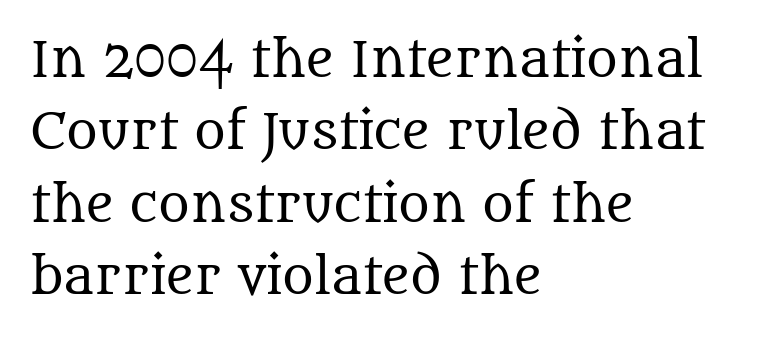
The image shows 48 px regular-weight serif type, upright; set left-aligned, normal line spacing (1.51x), normal letter spacing, not underlined; medium stroke contrast and a large x-height.
